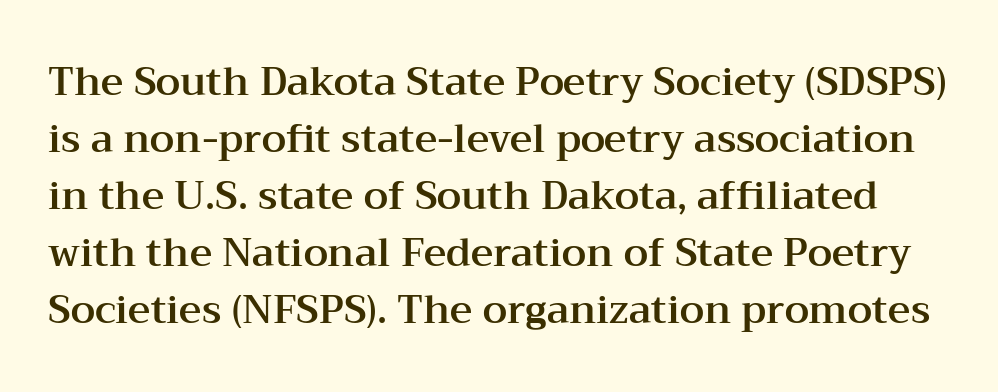
The image shows 39 px wide serif type, upright; set normal line spacing (1.46x), normal letter spacing, not underlined; medium stroke contrast and a medium x-height.
